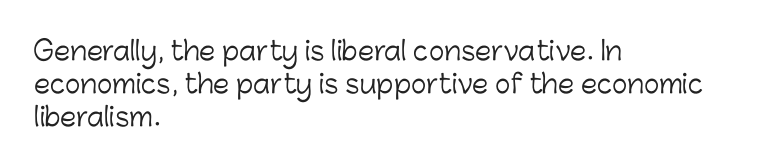
Q: Is the text bold? A: No.
Q: Is the text italic (slanted)? A: No, it is upright.
Q: Is the text underlined? A: No.
Q: How is the paragraph aligned? A: Left-aligned.
Q: Is the spacing between letters normal or unusually wide? A: Normal.
Q: Is the spacing between lines tight, normal or loose? A: Normal.
